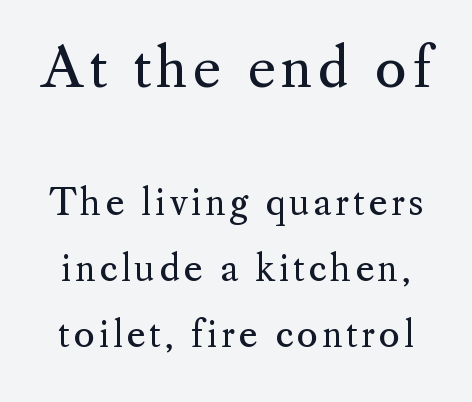
{"serif": "yes", "italic": "no", "bold": "no", "weight": "regular", "width": "normal", "stroke_contrast": "medium", "x_height": "small", "monospaced": "no", "underline": "no", "line_spacing_ratio": 1.84, "larger_block": "first", "size_ratio": 1.5, "glyph_px": 54}
